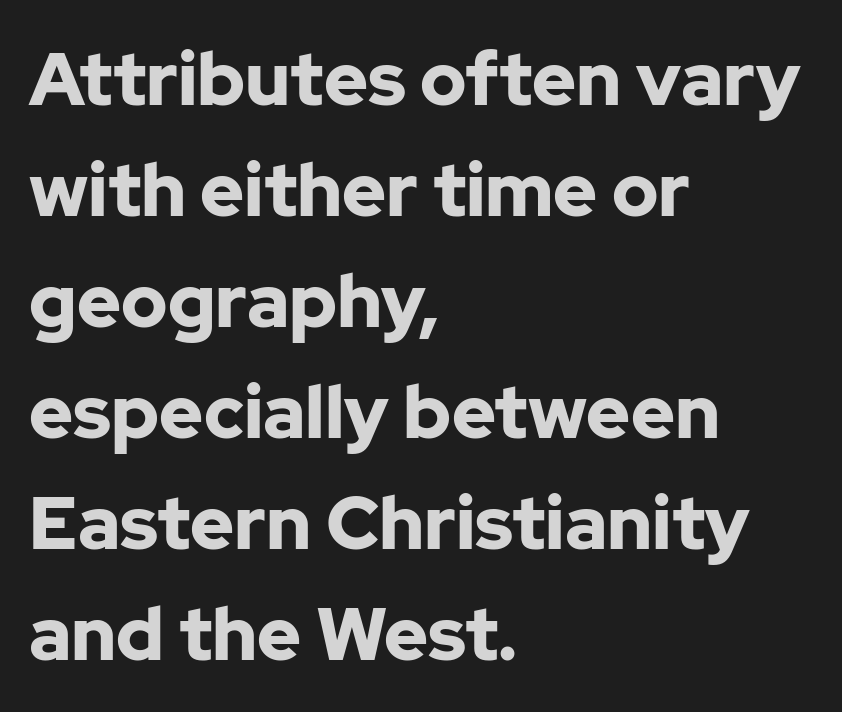
The lettering stays uniformly vertical, giving the passage a roman look. This rendering employs a face without finishing strokes, i.e., a sans-serif. One-word summary of the alignment: left. I'd describe the lettering as bold — thick and assertive. Here the designer chose a conventional face with non-uniform glyph widths. Reading down the column, the eye jumps a familiar distance to each next line.
